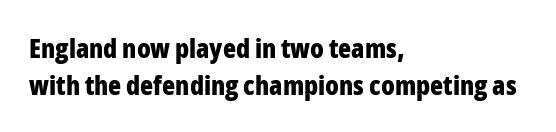
Casual observation: everything's shoved over to the left. Look at the tracking — it's just the regular setting, nothing added. The rendering uses a moderate line-height, typical for paragraphs. Decoration check: the copy has no underline. The face used here has the dense, thick strokes of a bold. The typography opts for an upright posture over an oblique one.
